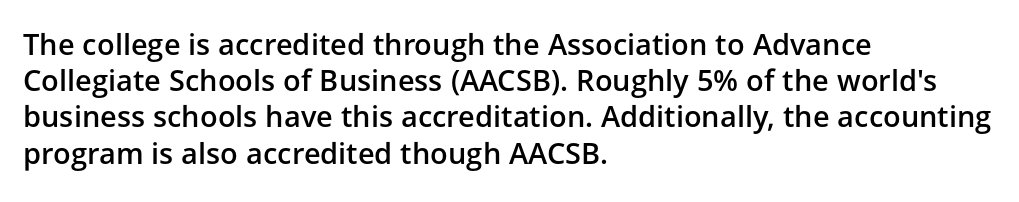
The image shows 29 px semibold sans-serif type, upright; set left-aligned, normal line spacing (1.25x), normal letter spacing, not underlined; low stroke contrast and a medium x-height.
